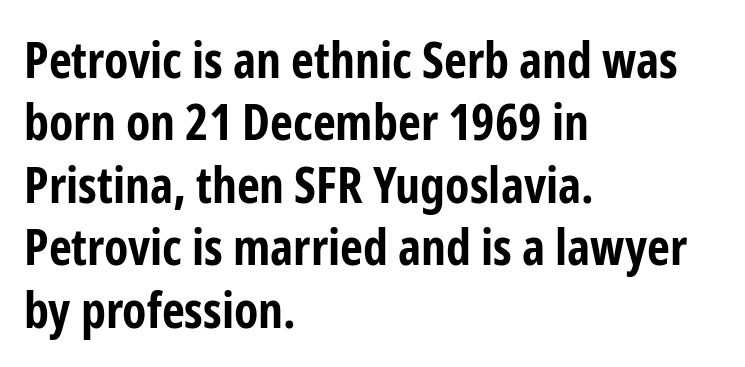
Q: Is the text bold? A: Yes.
Q: Is the text italic (slanted)? A: No, it is upright.
Q: Is the typeface a serif or a sans-serif typeface? A: Sans-serif.
Q: Is the text underlined? A: No.
Q: How is the paragraph aligned? A: Left-aligned.
Q: Is the spacing between letters normal or unusually wide? A: Normal.
Q: Is the spacing between lines tight, normal or loose? A: Normal.
Q: Width (condensed, normal, or wide)? A: Condensed.
Q: Stroke contrast? A: Low.
Q: x-height? A: Medium.
Q: Monospaced? A: No.
